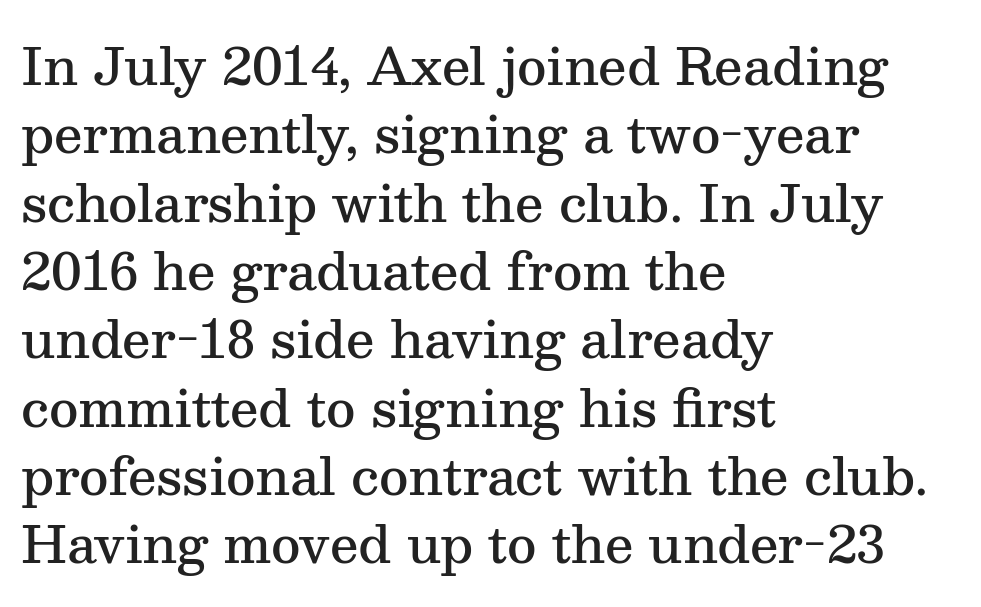
The image shows 51 px semibold serif type, upright; set left-aligned, normal line spacing (1.34x), normal letter spacing, not underlined; medium stroke contrast and a medium x-height.
